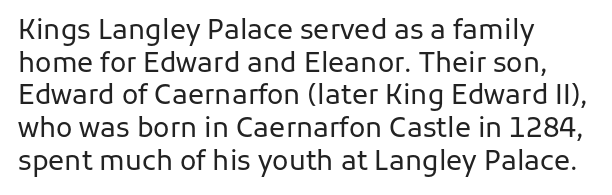
The image shows 27 px text type, upright; set left-aligned, line spacing 1.21x, normal letter spacing, not underlined.
